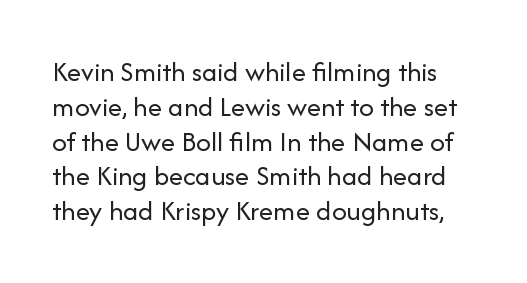
Q: Is the text bold? A: No.
Q: Is the text italic (slanted)? A: No, it is upright.
Q: Is the typeface a serif or a sans-serif typeface? A: Sans-serif.
Q: Is the text underlined? A: No.
Q: Is the spacing between letters normal or unusually wide? A: Normal.
Q: Width (condensed, normal, or wide)? A: Normal.
Q: Stroke contrast? A: Low.
Q: x-height? A: Medium.
Q: Monospaced? A: No.
